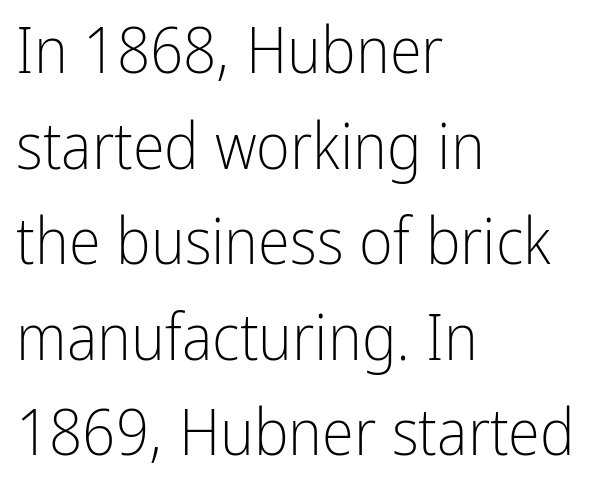
The image shows 65 px light, condensed sans-serif type, upright; set left-aligned, normal line spacing (1.47x), normal letter spacing, not underlined; low stroke contrast and a medium x-height.
